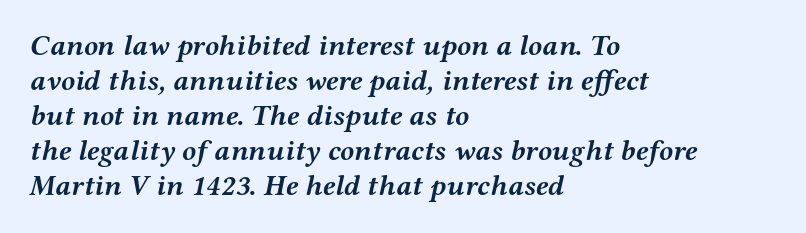
The image shows 29 px semibold, wide serif type, italic (leaning right); set left-aligned, line spacing 1.21x, normal letter spacing, not underlined; medium stroke contrast and a medium x-height.
